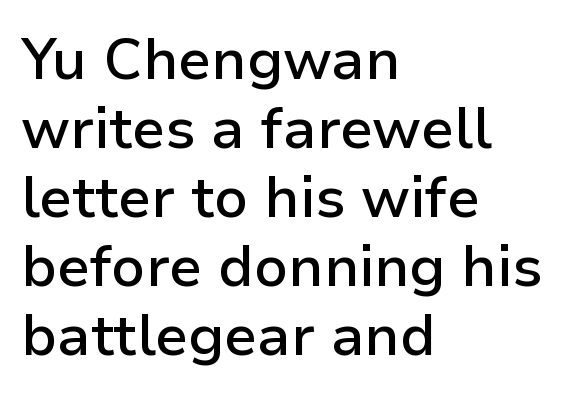
What stands out about the letter spacing? Nothing — it is the standard amount. Varying glyph widths throughout — classic text-font behaviour. Stroke thickness is moderately raised; the sample reads as semibold. This sample uses a sans-serif face. A typesetter would mark this as roman, not italic.
